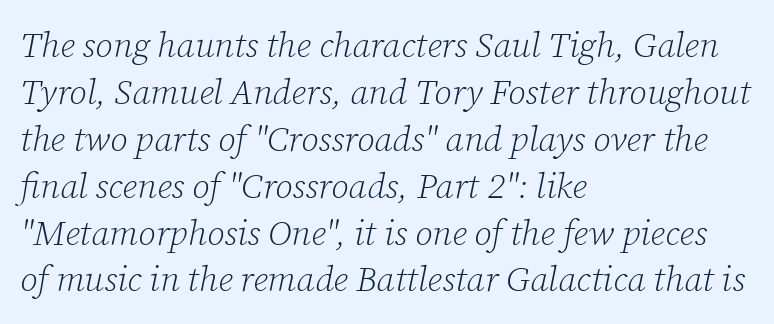
The image shows 35 px light serif type, italic (leaning right); set left-aligned, normal line spacing (1.34x), normal letter spacing, not underlined; low stroke contrast and a medium x-height.
